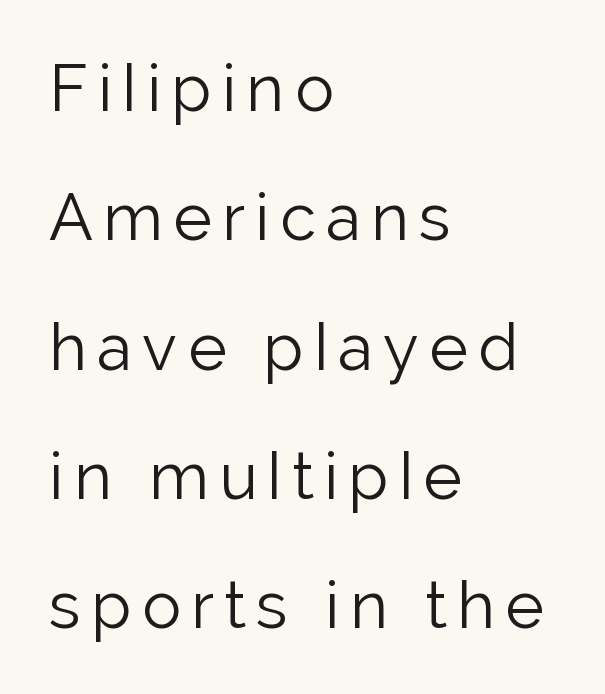
Horizontal bands of white between lines are thick stripes. You can tell from the bare stems that sans-serif type was used. Clear beneath every line of the passage. Horizontally, the lines are justified to the leading edge only. Varying glyph widths throughout — classic text-font behaviour.
